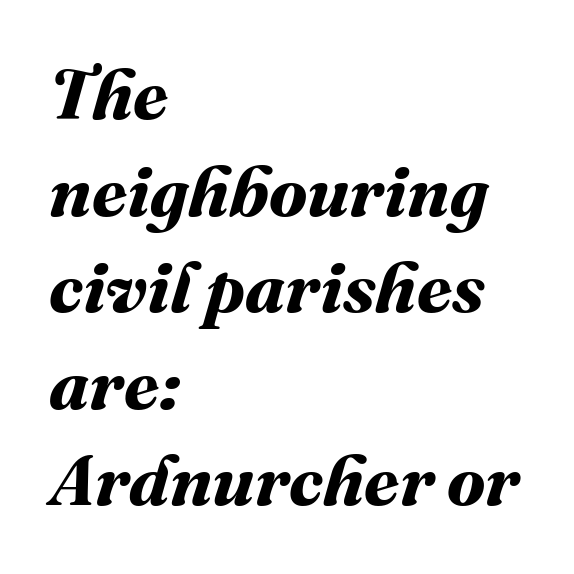
{"bold": "yes", "weight": "bold", "width": "normal", "stroke_contrast": "medium", "x_height": "medium", "monospaced": "no", "underline": "no", "align": "left", "line_spacing": "normal", "line_spacing_ratio": 1.36, "letter_spacing": "normal", "letter_spacing_em": 0.0, "glyph_px": 71}
